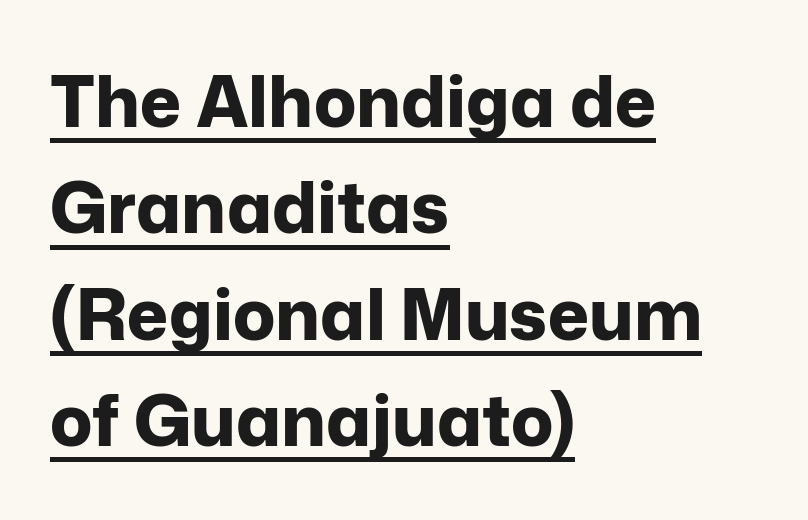
The image shows 70 px bold sans-serif type, upright; set left-aligned, normal line spacing (1.52x), normal letter spacing, underlined; low stroke contrast and a medium x-height.
